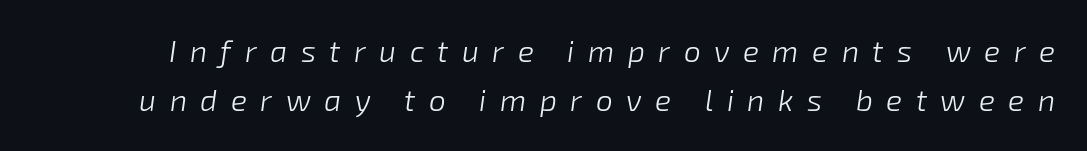
Q: Is the text bold? A: No.
Q: Is the text italic (slanted)? A: Yes, it leans right by about 8 degrees.
Q: Is the text underlined? A: No.
Q: Is the spacing between letters normal or unusually wide? A: Unusually wide.
Q: Is the spacing between lines tight, normal or loose? A: Normal.
Q: Width (condensed, normal, or wide)? A: Normal.
Q: Stroke contrast? A: Low.
Q: x-height? A: Medium.
Q: Monospaced? A: No.
